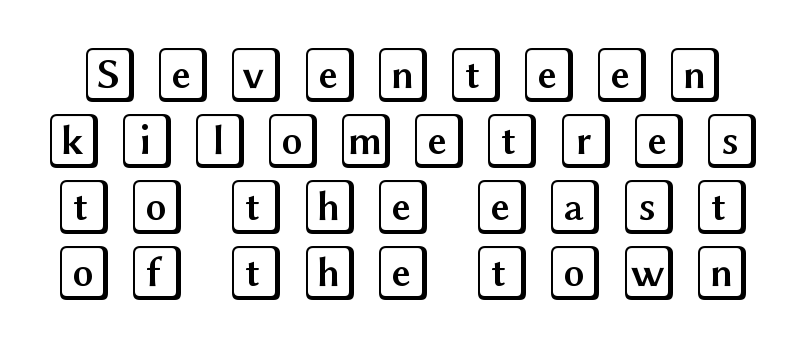
Q: Is the text italic (slanted)? A: No, it is upright.
Q: Is the text underlined? A: No.
Q: Is the spacing between letters normal or unusually wide? A: Unusually wide.
Q: Width (condensed, normal, or wide)? A: Wide.
Q: x-height? A: Large.
